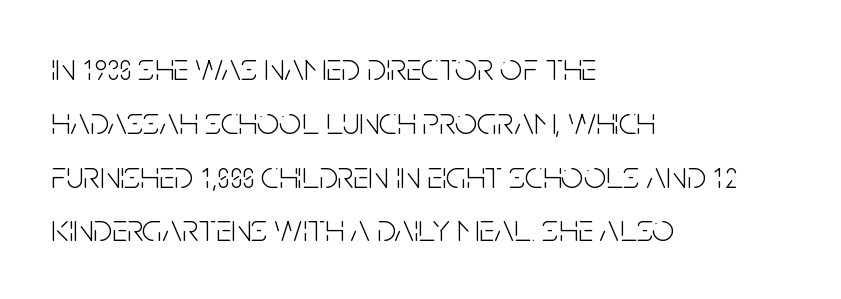
Type without underlining. Tracking value appears to be zero — textbook default spacing. A light-to-regular cut is what we see here. The ragged edge is on the right, which tells us the setting is flush left. Tall strokes in this sample are plumb rather than angled.
